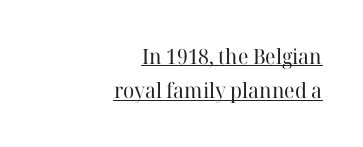
Q: Is the text bold? A: No.
Q: Is the text italic (slanted)? A: No, it is upright.
Q: Is the text underlined? A: Yes.
Q: How is the paragraph aligned? A: Right-aligned.
Q: Is the spacing between letters normal or unusually wide? A: Normal.
Q: Is the spacing between lines tight, normal or loose? A: Normal.
